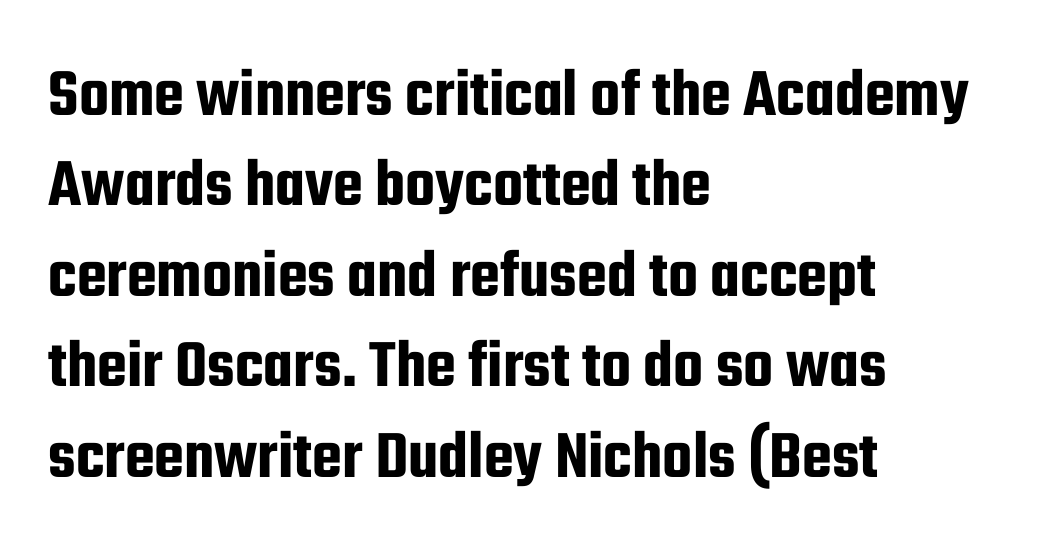
{"serif": "no", "italic": "no", "width": "condensed", "stroke_contrast": "low", "x_height": "medium", "monospaced": "no", "underline": "no", "align": "left", "line_spacing": "normal", "line_spacing_ratio": 1.31, "letter_spacing": "normal", "letter_spacing_em": 0.0, "glyph_px": 69}
